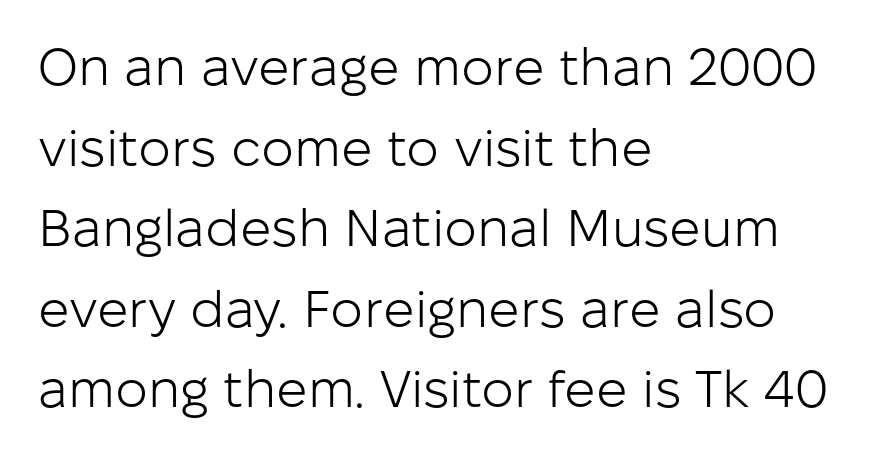
Q: Is the text bold? A: No.
Q: Is the text italic (slanted)? A: No, it is upright.
Q: Is the typeface a serif or a sans-serif typeface? A: Sans-serif.
Q: Is the text underlined? A: No.
Q: How is the paragraph aligned? A: Left-aligned.
Q: Is the spacing between letters normal or unusually wide? A: Normal.
Q: Is the spacing between lines tight, normal or loose? A: Normal.
Q: Width (condensed, normal, or wide)? A: Normal.
Q: Stroke contrast? A: Low.
Q: x-height? A: Medium.
Q: Monospaced? A: No.
